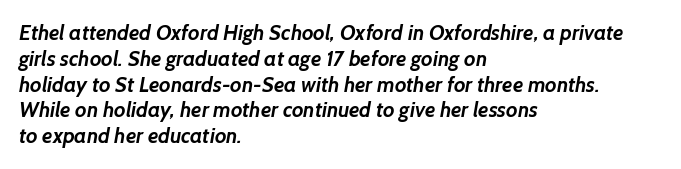
Q: Is the text bold? A: Yes.
Q: Is the text underlined? A: No.
Q: How is the paragraph aligned? A: Left-aligned.
Q: Is the spacing between letters normal or unusually wide? A: Normal.
